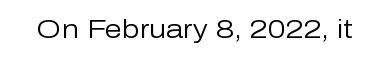
The rendering keeps characters at their native spacing. The font sits on the lighter half of the weight spectrum, regular included. Quick note: underline off. Is there any slant? The stems are plumb.
